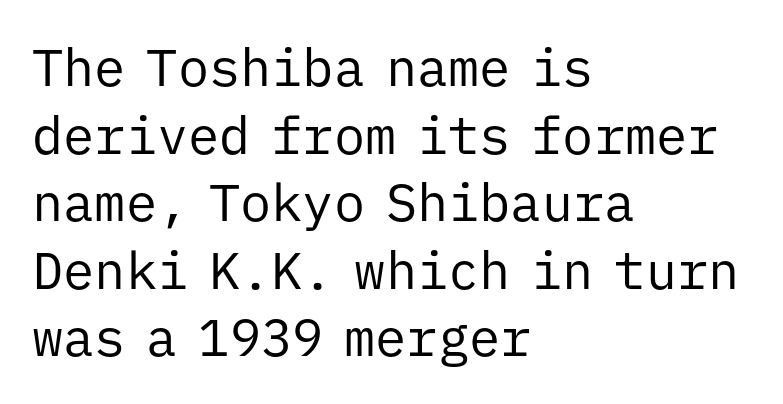
The image shows 52 px regular-weight sans-serif type, upright, monospaced; set left-aligned, normal line spacing (1.3x), normal letter spacing, not underlined; low stroke contrast and a medium x-height.
